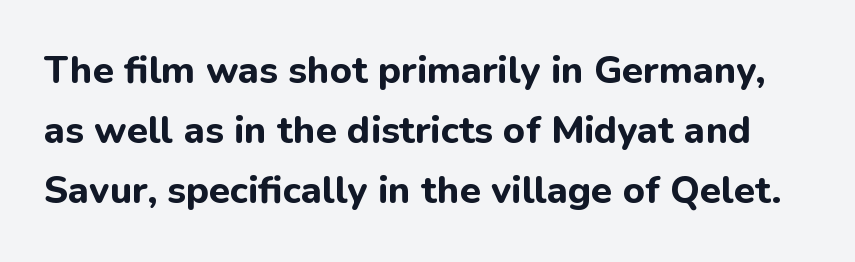
Q: Is the text bold? A: Yes.
Q: Is the text italic (slanted)? A: No, it is upright.
Q: Is the typeface a serif or a sans-serif typeface? A: Sans-serif.
Q: Is the text underlined? A: No.
Q: Is the spacing between letters normal or unusually wide? A: Normal.
Q: Is the spacing between lines tight, normal or loose? A: Normal.
Q: Width (condensed, normal, or wide)? A: Normal.
Q: Stroke contrast? A: Low.
Q: x-height? A: Medium.
Q: Monospaced? A: No.
